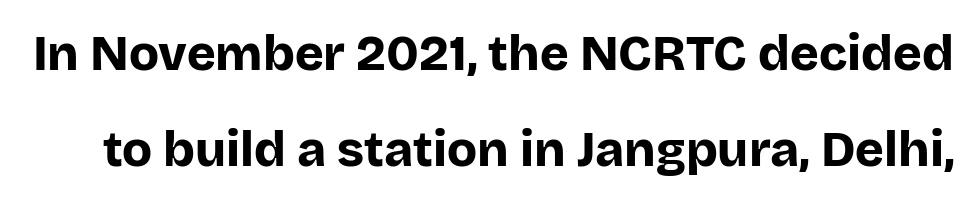
The image shows 49 px bold sans-serif type, upright; set loose line spacing (1.95x), normal letter spacing, not underlined; low stroke contrast and a large x-height.
